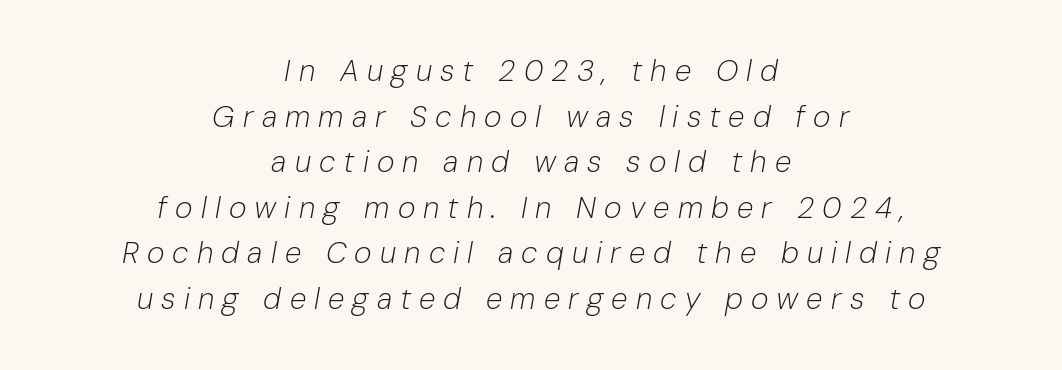
The image shows 30 px light type, italic (leaning right); set centered, normal line spacing (1.52x), unusually wide letter spacing (+0.27 em), not underlined; low stroke contrast and a medium x-height.
